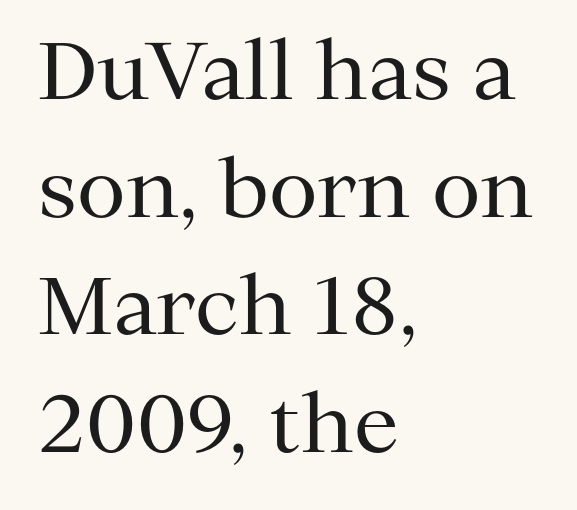
{"serif": "yes", "italic": "no", "bold": "no", "weight": "regular", "width": "normal", "stroke_contrast": "medium", "x_height": "medium", "monospaced": "no", "underline": "no", "align": "left", "line_spacing": "normal", "line_spacing_ratio": 1.47, "letter_spacing": "normal", "letter_spacing_em": 0.0, "glyph_px": 80}
